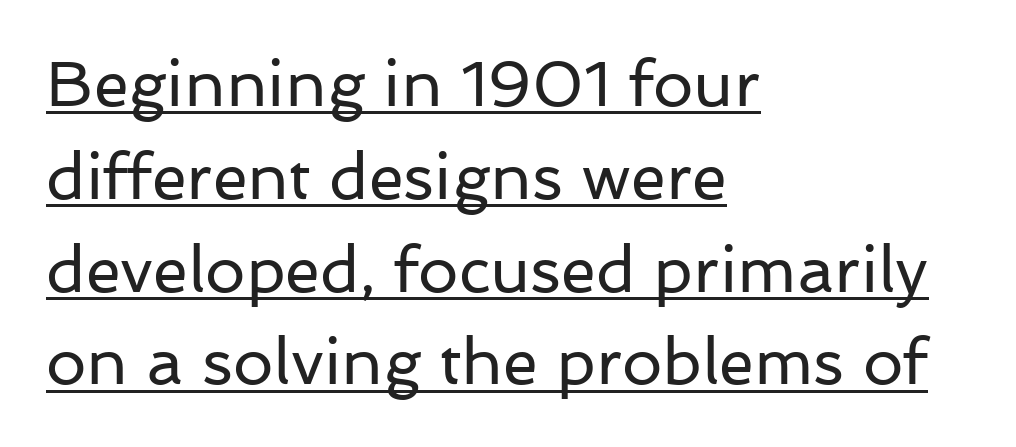
{"serif": "no", "italic": "no", "bold": "no", "weight": "regular", "width": "normal", "stroke_contrast": "low", "x_height": "medium", "monospaced": "no", "underline": "yes", "align": "left", "line_spacing": "normal", "line_spacing_ratio": 1.45, "letter_spacing": "normal", "letter_spacing_em": 0.0, "glyph_px": 64}
